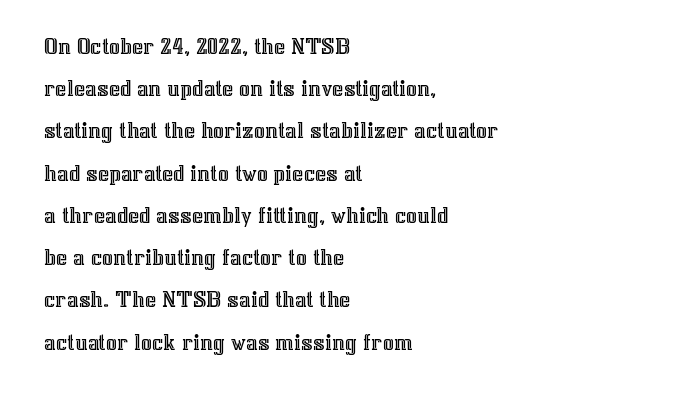
{"italic": "no", "underline": "no", "align": "left", "line_spacing_ratio": 1.76, "letter_spacing": "normal", "letter_spacing_em": 0.0, "glyph_px": 24}
